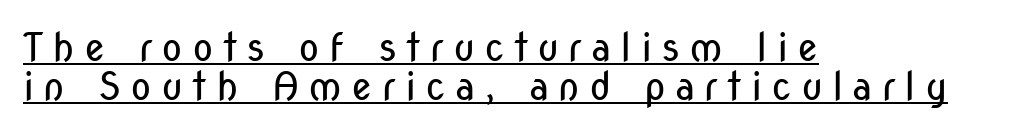
This rendering employs a face without finishing strokes, i.e., a sans-serif. Proportional: the letters do not fall into vertical columns. Every stem runs plumb, perpendicular to the baseline. The passage shown has open, widely tracked lettering throughout. Weight: in the light-to-regular range.
